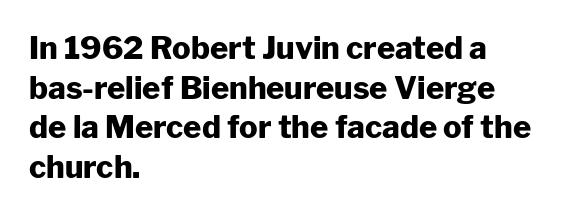
The image shows 31 px heavy sans-serif type, upright; set left-aligned, normal line spacing (1.28x), normal letter spacing, not underlined; low stroke contrast and a medium x-height.
